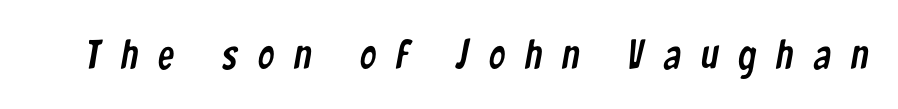
The image shows 41 px condensed sans-serif type; set unusually wide letter spacing (+0.49 em), not underlined; low stroke contrast and a medium x-height.
